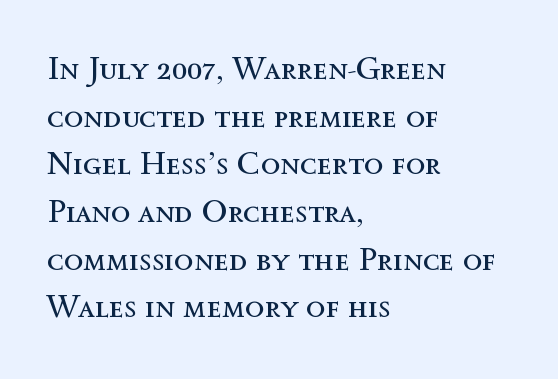
The image shows 32 px regular-weight type, upright; set left-aligned, normal line spacing (1.49x), normal letter spacing, not underlined; a medium x-height.
